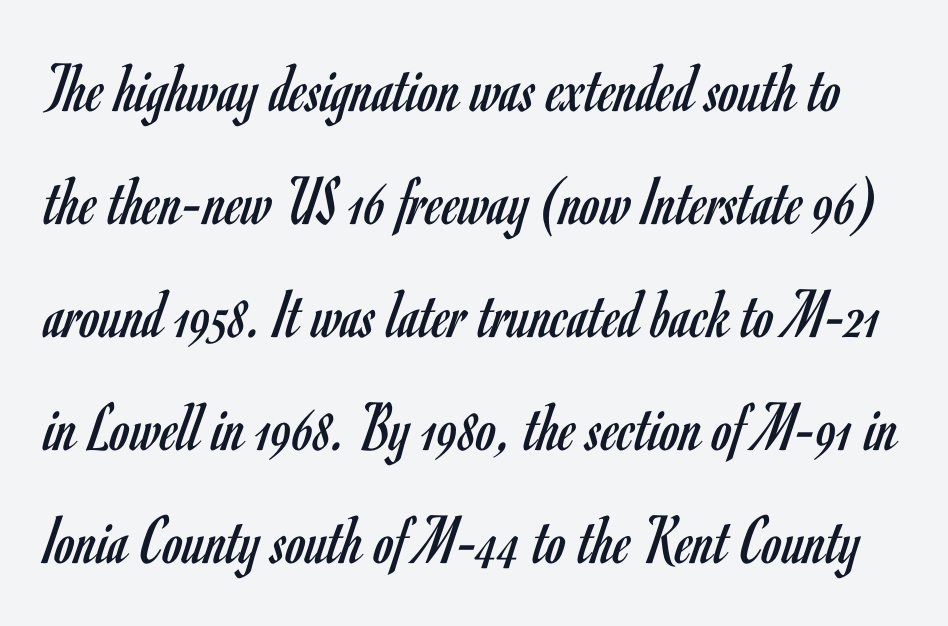
Q: Is the text bold? A: No.
Q: Is the text italic (slanted)? A: Yes.
Q: Is the typeface a serif or a sans-serif typeface? A: Sans-serif.
Q: Is the text underlined? A: No.
Q: Is the spacing between letters normal or unusually wide? A: Normal.
Q: Is the spacing between lines tight, normal or loose? A: Normal.
Q: Width (condensed, normal, or wide)? A: Condensed.
Q: Stroke contrast? A: Low.
Q: x-height? A: Small.
Q: Monospaced? A: No.
